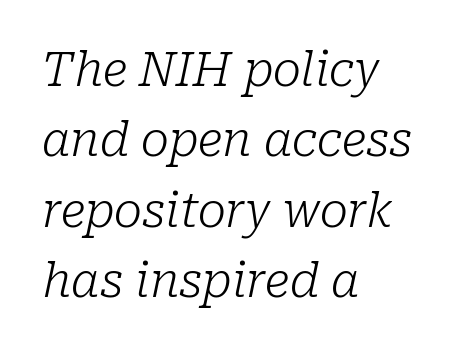
{"serif": "yes", "italic": "yes", "lean": "right", "slant_degrees": 10, "bold": "no", "weight": "light", "width": "normal", "stroke_contrast": "low", "x_height": "medium", "monospaced": "no", "underline": "no", "align": "left", "line_spacing": "normal", "line_spacing_ratio": 1.5, "letter_spacing": "normal", "letter_spacing_em": 0.0, "glyph_px": 47}
